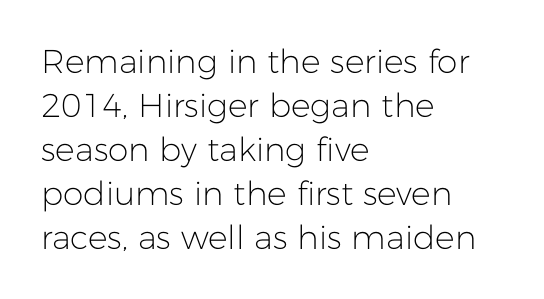
Q: Is the text bold? A: No.
Q: Is the text italic (slanted)? A: No, it is upright.
Q: Is the typeface a serif or a sans-serif typeface? A: Sans-serif.
Q: Is the text underlined? A: No.
Q: How is the paragraph aligned? A: Left-aligned.
Q: Is the spacing between letters normal or unusually wide? A: Normal.
Q: Is the spacing between lines tight, normal or loose? A: Normal.
Q: Width (condensed, normal, or wide)? A: Normal.
Q: Stroke contrast? A: Low.
Q: x-height? A: Medium.
Q: Monospaced? A: No.
